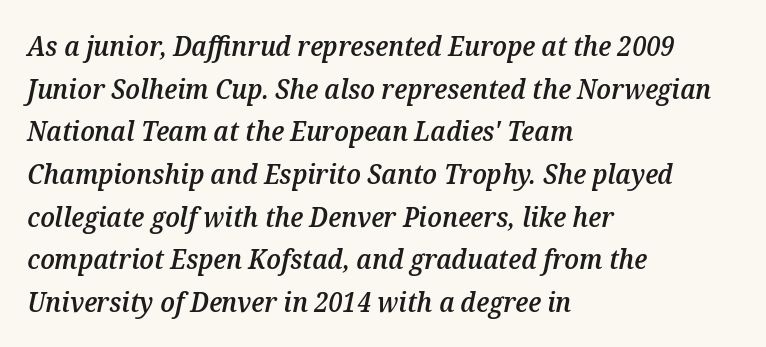
Caption: semibold face, moderately heavy strokes. Designer's note — italics engaged. Line starts are locked; line ends wander. Characters follow at the spacing the type designer built in. Letters rest on an invisible, unmarked baseline.
